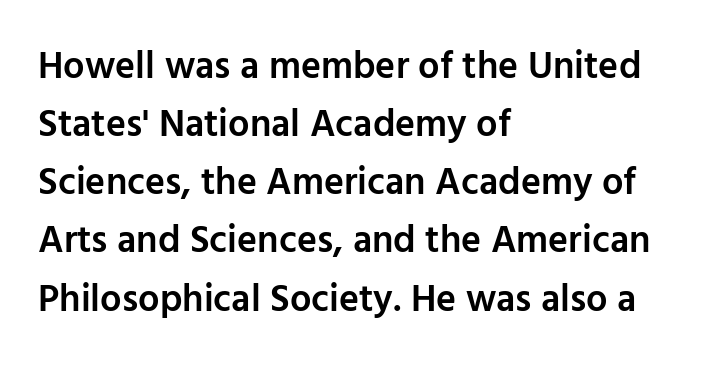
The image shows 38 px semibold sans-serif type, upright; set left-aligned, normal line spacing (1.53x), normal letter spacing, not underlined; low stroke contrast and a medium x-height.
